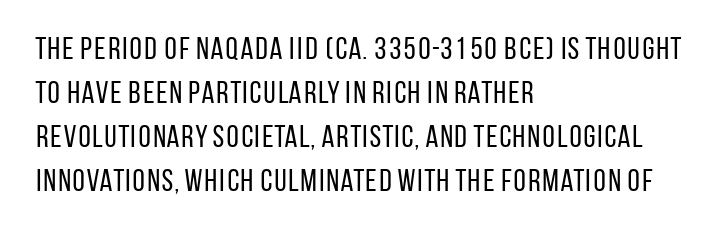
Q: Is the text bold? A: No.
Q: Is the text italic (slanted)? A: No, it is upright.
Q: Is the typeface a serif or a sans-serif typeface? A: Sans-serif.
Q: Is the text underlined? A: No.
Q: How is the paragraph aligned? A: Left-aligned.
Q: Is the spacing between letters normal or unusually wide? A: Normal.
Q: Is the spacing between lines tight, normal or loose? A: Normal.
Q: Width (condensed, normal, or wide)? A: Condensed.
Q: Stroke contrast? A: Low.
Q: x-height? A: Large.
Q: Monospaced? A: No.
